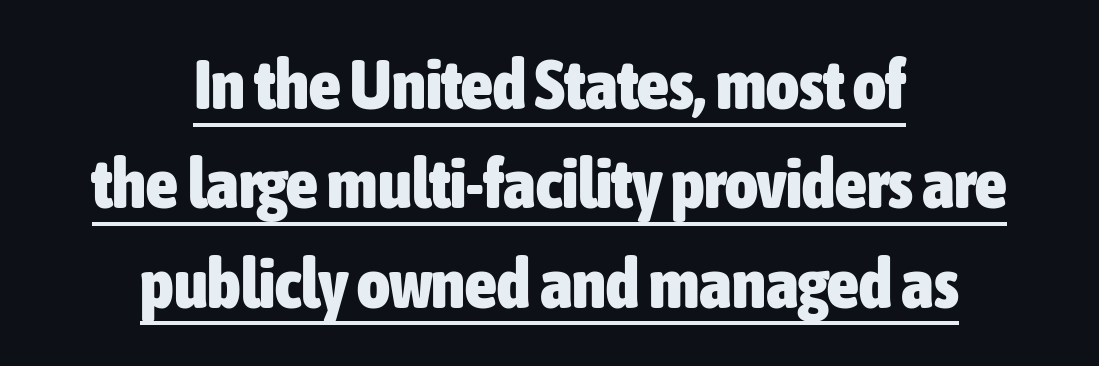
Q: Is the text bold? A: Yes.
Q: Is the text italic (slanted)? A: No, it is upright.
Q: Is the typeface a serif or a sans-serif typeface? A: Sans-serif.
Q: Is the text underlined? A: Yes.
Q: How is the paragraph aligned? A: Centered.
Q: Is the spacing between letters normal or unusually wide? A: Normal.
Q: Is the spacing between lines tight, normal or loose? A: Normal.
Q: Width (condensed, normal, or wide)? A: Condensed.
Q: Stroke contrast? A: Low.
Q: x-height? A: Medium.
Q: Monospaced? A: No.
